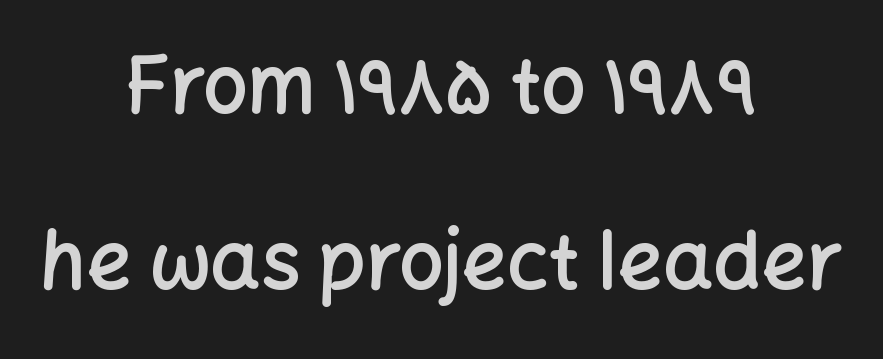
{"serif": "no", "italic": "no", "bold": "semi", "weight": "semibold", "width": "normal", "stroke_contrast": "low", "x_height": "medium", "monospaced": "no", "underline": "no", "align": "center", "line_spacing": "loose", "line_spacing_ratio": 2.23, "letter_spacing": "normal", "letter_spacing_em": 0.0, "glyph_px": 79}
